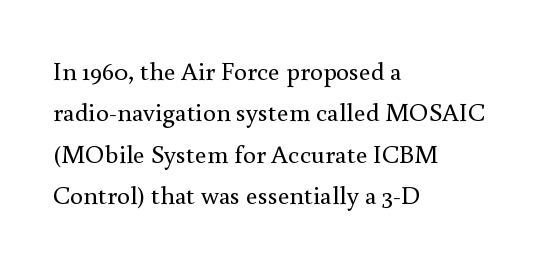
{"italic": "no", "bold": "no", "underline": "no", "align": "left", "line_spacing": "normal", "line_spacing_ratio": 1.59, "letter_spacing": "normal", "letter_spacing_em": 0.0, "glyph_px": 26}
